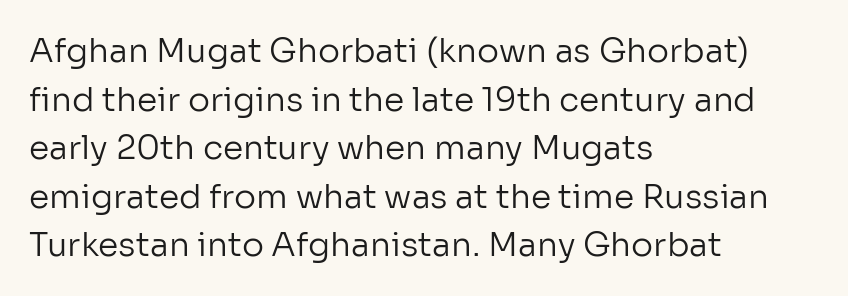
Q: Is the text bold? A: No.
Q: Is the text italic (slanted)? A: No, it is upright.
Q: Is the typeface a serif or a sans-serif typeface? A: Sans-serif.
Q: Is the text underlined? A: No.
Q: How is the paragraph aligned? A: Left-aligned.
Q: Is the spacing between letters normal or unusually wide? A: Normal.
Q: Is the spacing between lines tight, normal or loose? A: Normal.
Q: Width (condensed, normal, or wide)? A: Normal.
Q: Stroke contrast? A: Low.
Q: x-height? A: Medium.
Q: Monospaced? A: No.
